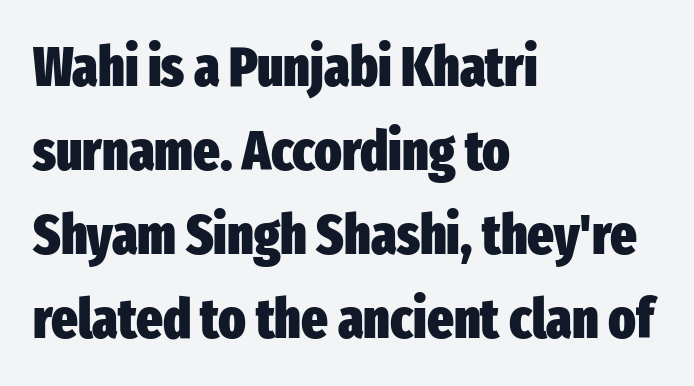
Q: Is the text bold? A: Yes.
Q: Is the text italic (slanted)? A: No, it is upright.
Q: Is the typeface a serif or a sans-serif typeface? A: Sans-serif.
Q: Is the text underlined? A: No.
Q: How is the paragraph aligned? A: Left-aligned.
Q: Is the spacing between letters normal or unusually wide? A: Normal.
Q: Is the spacing between lines tight, normal or loose? A: Normal.
Q: Width (condensed, normal, or wide)? A: Condensed.
Q: Stroke contrast? A: Low.
Q: x-height? A: Medium.
Q: Monospaced? A: No.
